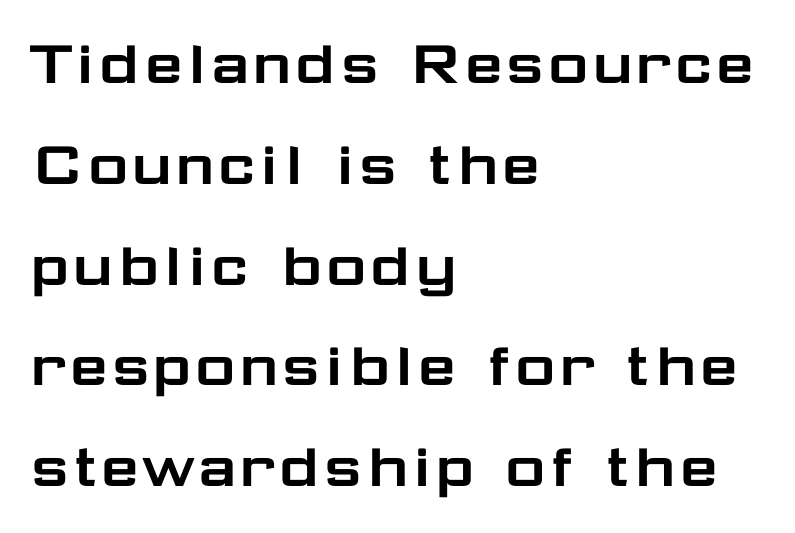
Q: Is the text italic (slanted)? A: No, it is upright.
Q: Is the typeface a serif or a sans-serif typeface? A: Sans-serif.
Q: Is the text underlined? A: No.
Q: How is the paragraph aligned? A: Left-aligned.
Q: Is the spacing between letters normal or unusually wide? A: Normal.
Q: Is the spacing between lines tight, normal or loose? A: Normal.
Q: Width (condensed, normal, or wide)? A: Wide.
Q: Stroke contrast? A: Low.
Q: x-height? A: Medium.
Q: Monospaced? A: No.
